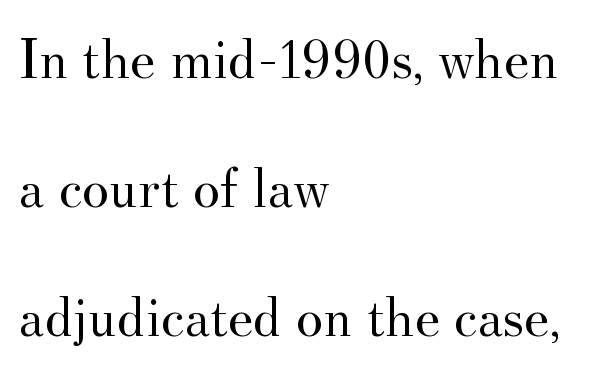
Q: Is the text bold? A: No.
Q: Is the text italic (slanted)? A: No, it is upright.
Q: Is the typeface a serif or a sans-serif typeface? A: Serif.
Q: Is the text underlined? A: No.
Q: How is the paragraph aligned? A: Left-aligned.
Q: Is the spacing between letters normal or unusually wide? A: Normal.
Q: Is the spacing between lines tight, normal or loose? A: Loose.
Q: Width (condensed, normal, or wide)? A: Normal.
Q: Stroke contrast? A: Medium.
Q: x-height? A: Small.
Q: Monospaced? A: No.
